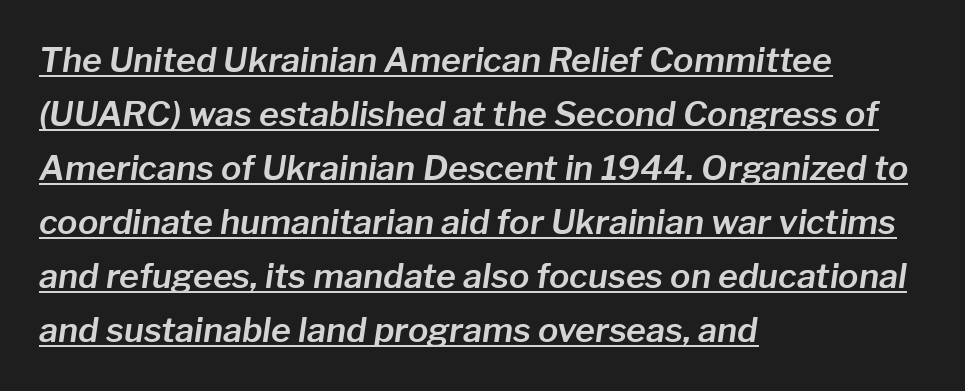
{"italic": "yes", "lean": "right", "slant_degrees": 8, "width": "normal", "stroke_contrast": "low", "x_height": "medium", "monospaced": "no", "underline": "yes", "align": "left", "line_spacing": "normal", "line_spacing_ratio": 1.59, "letter_spacing": "normal", "letter_spacing_em": 0.0, "glyph_px": 34}
